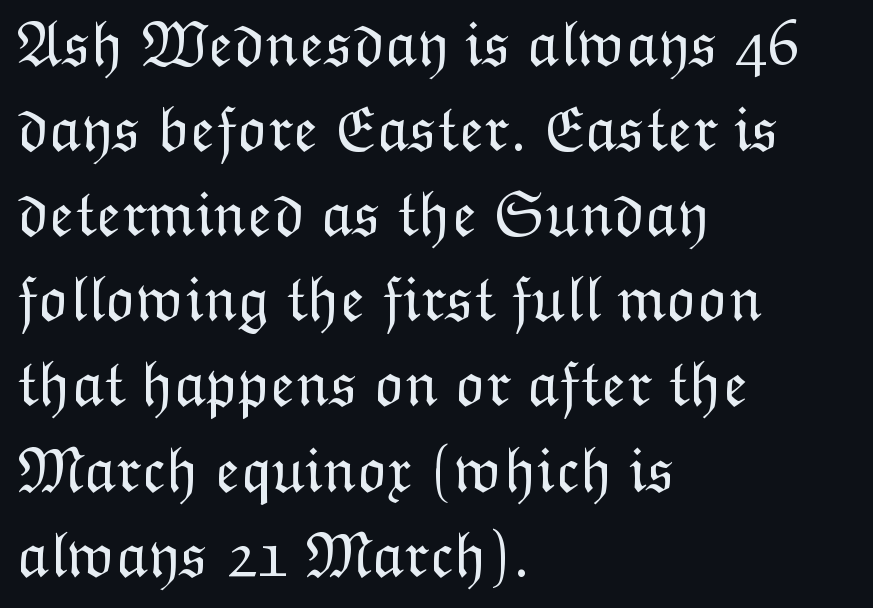
The image shows 64 px light type, upright; set left-aligned, normal line spacing (1.33x), normal letter spacing, not underlined; low stroke contrast and a medium x-height.
